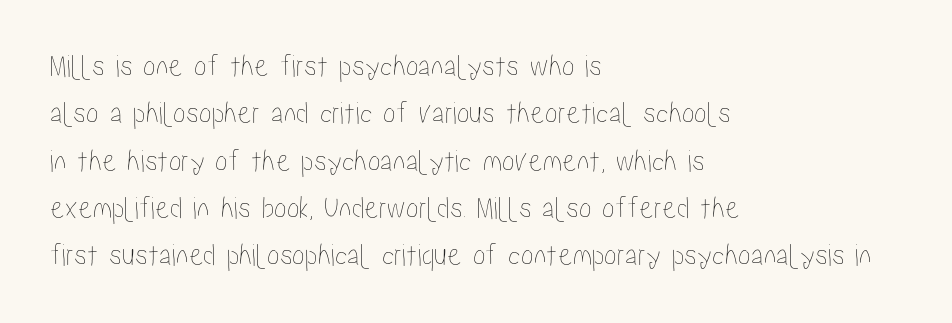
Italic: no, the glyphs are upright roman. Short note: letters normally spaced. Quick note: underline off. Layout note: lines flush left. The rendering uses natural spacing where letterforms have individual widths.
